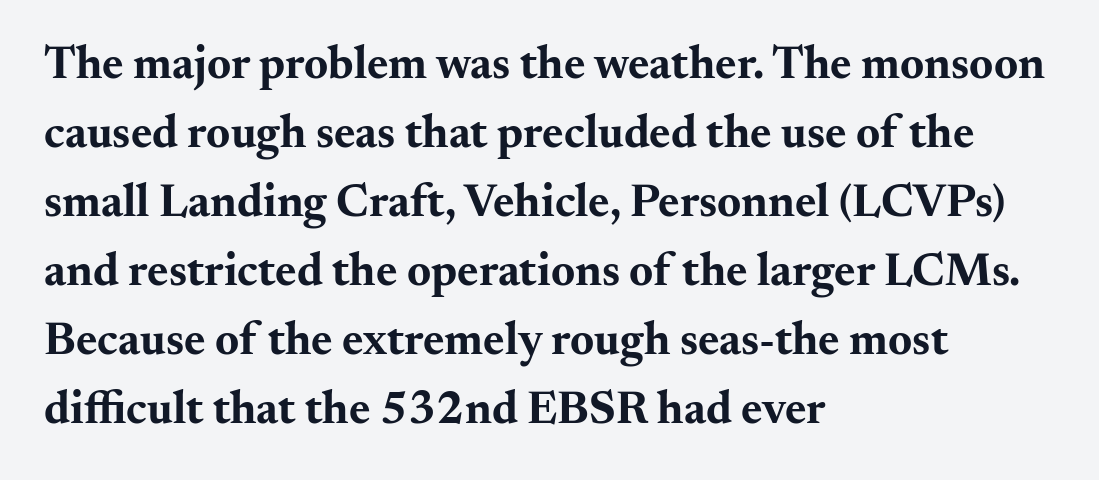
Q: Is the text bold? A: Yes.
Q: Is the text italic (slanted)? A: No, it is upright.
Q: Is the typeface a serif or a sans-serif typeface? A: Serif.
Q: Is the text underlined? A: No.
Q: How is the paragraph aligned? A: Left-aligned.
Q: Is the spacing between letters normal or unusually wide? A: Normal.
Q: Is the spacing between lines tight, normal or loose? A: Normal.
Q: Width (condensed, normal, or wide)? A: Wide.
Q: Stroke contrast? A: Medium.
Q: x-height? A: Small.
Q: Monospaced? A: No.
